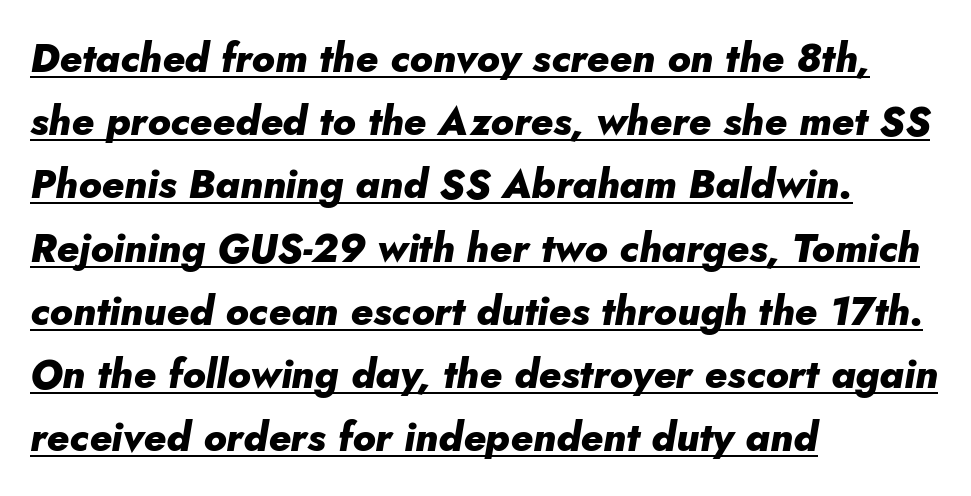
{"italic": "yes", "lean": "right", "slant_degrees": 10, "bold": "yes", "weight": "heavy", "width": "normal", "stroke_contrast": "low", "x_height": "small", "monospaced": "no", "underline": "yes", "align": "left", "line_spacing": "normal", "line_spacing_ratio": 1.58, "letter_spacing": "normal", "letter_spacing_em": 0.0, "glyph_px": 40}
